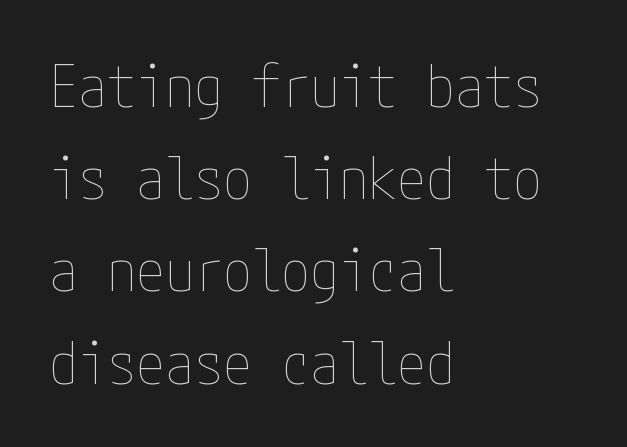
{"italic": "no", "bold": "no", "weight": "thin", "width": "condensed", "stroke_contrast": "low", "x_height": "medium", "underline": "no", "align": "left", "line_spacing": "normal", "line_spacing_ratio": 1.59, "letter_spacing": "normal", "letter_spacing_em": 0.0, "glyph_px": 58}
